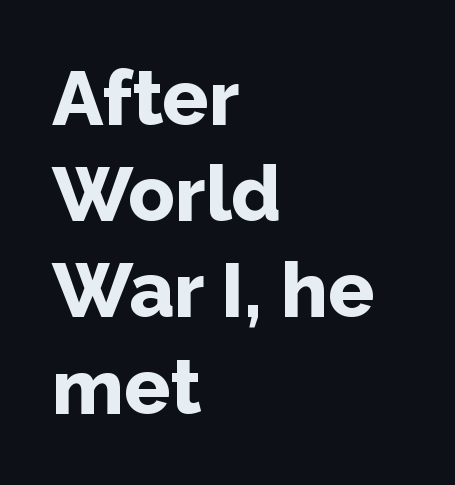
Q: Is the text bold? A: Yes.
Q: Is the text italic (slanted)? A: No, it is upright.
Q: Is the typeface a serif or a sans-serif typeface? A: Sans-serif.
Q: Is the text underlined? A: No.
Q: How is the paragraph aligned? A: Left-aligned.
Q: Is the spacing between letters normal or unusually wide? A: Normal.
Q: Is the spacing between lines tight, normal or loose? A: Normal.
Q: Width (condensed, normal, or wide)? A: Normal.
Q: Stroke contrast? A: Low.
Q: x-height? A: Medium.
Q: Monospaced? A: No.
